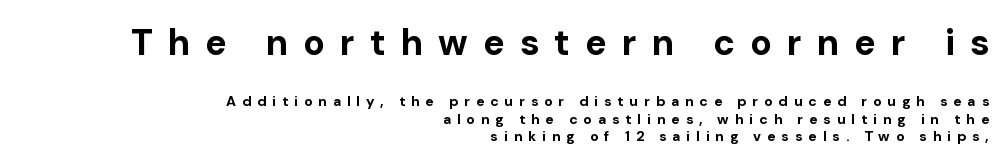
The image shows 36 px bold sans-serif type, upright; set right-aligned, line spacing 1.24x, unusually wide letter spacing (+0.42 em), not underlined; the first (top) block is 2.57x larger; low stroke contrast and a medium x-height.
